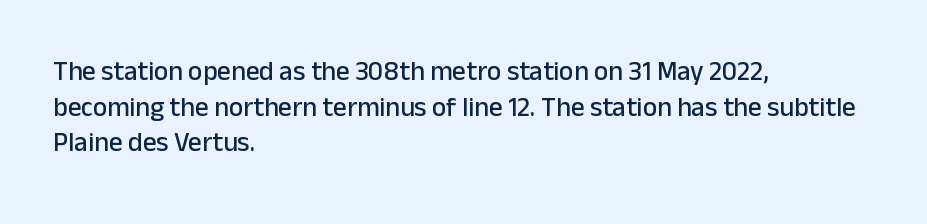
Q: Is the text italic (slanted)? A: No, it is upright.
Q: Is the text underlined? A: No.
Q: How is the paragraph aligned? A: Left-aligned.
Q: Is the spacing between letters normal or unusually wide? A: Normal.
Q: Is the spacing between lines tight, normal or loose? A: Normal.
